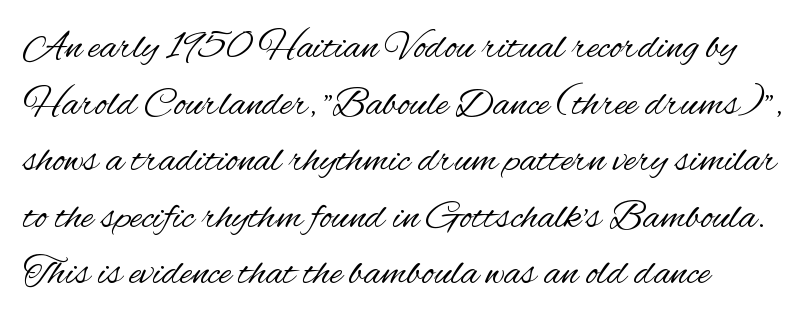
The image shows 41 px regular-weight, condensed sans-serif type; set left-aligned, normal line spacing (1.38x), normal letter spacing, not underlined; medium stroke contrast and a small x-height.
